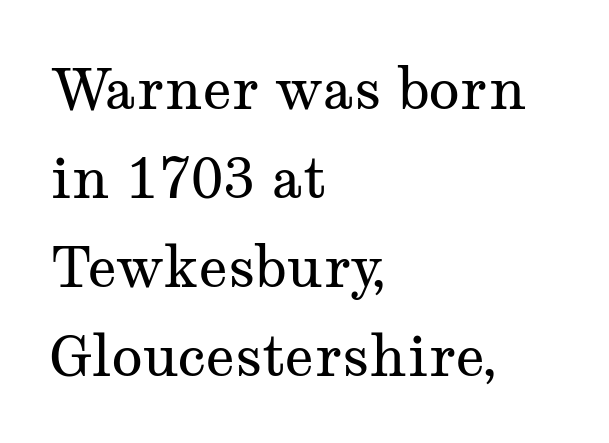
The image shows 57 px regular-weight, wide serif type, upright; set left-aligned, normal line spacing (1.56x), normal letter spacing, not underlined; medium stroke contrast and a medium x-height.
